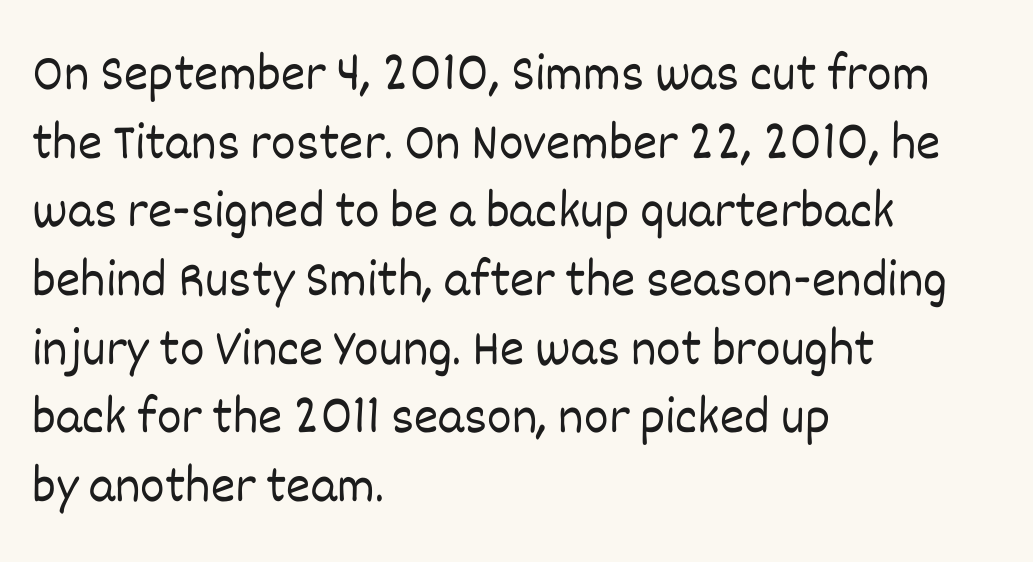
Q: Is the text bold? A: No.
Q: Is the text italic (slanted)? A: No, it is upright.
Q: Is the text underlined? A: No.
Q: How is the paragraph aligned? A: Left-aligned.
Q: Is the spacing between letters normal or unusually wide? A: Normal.
Q: Is the spacing between lines tight, normal or loose? A: Normal.
Q: Width (condensed, normal, or wide)? A: Normal.
Q: Stroke contrast? A: Low.
Q: x-height? A: Large.
Q: Monospaced? A: No.
